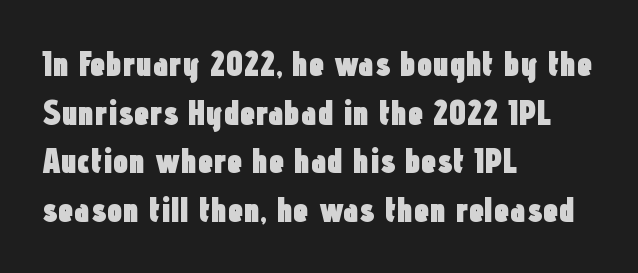
{"serif": "no", "italic": "no", "bold": "yes", "weight": "heavy", "width": "condensed", "stroke_contrast": "low", "x_height": "medium", "monospaced": "no", "underline": "no", "align": "left", "line_spacing": "normal", "line_spacing_ratio": 1.39, "letter_spacing": "normal", "letter_spacing_em": 0.0, "glyph_px": 35}
